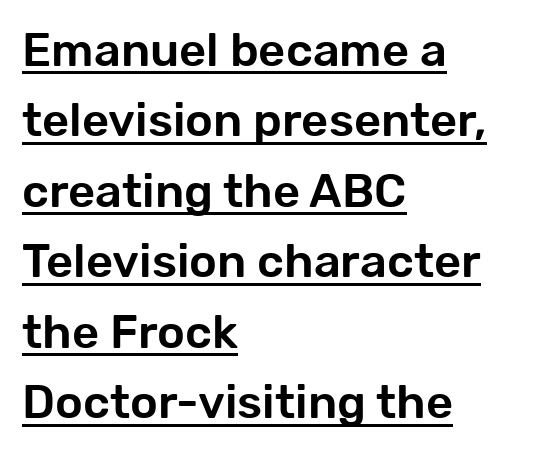
These characters rest on top of a visible drawn line. Rendered with straight, roman letterforms. The text was rendered using a sans face with plain stroke endings. Short and long lines alike share a common starting point at left. One glance says typical: line gaps are just what's usual. What stands out about the letter spacing? Nothing — it is the standard amount.
